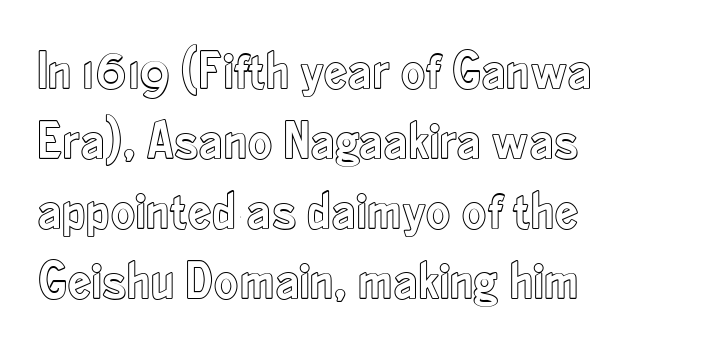
Q: Is the text italic (slanted)? A: No, it is upright.
Q: Is the text underlined? A: No.
Q: How is the paragraph aligned? A: Left-aligned.
Q: Is the spacing between letters normal or unusually wide? A: Normal.
Q: Is the spacing between lines tight, normal or loose? A: Normal.
Q: Width (condensed, normal, or wide)? A: Condensed.
Q: x-height? A: Small.
Q: Monospaced? A: No.
